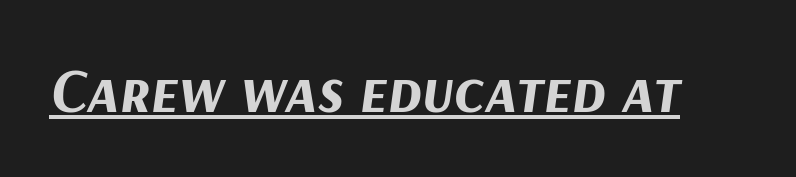
{"italic": "yes", "lean": "right", "slant_degrees": 9, "bold": "yes", "weight": "bold", "width": "normal", "stroke_contrast": "medium", "x_height": "medium", "monospaced": "no", "underline": "yes", "letter_spacing": "normal", "letter_spacing_em": 0.0, "glyph_px": 63}
